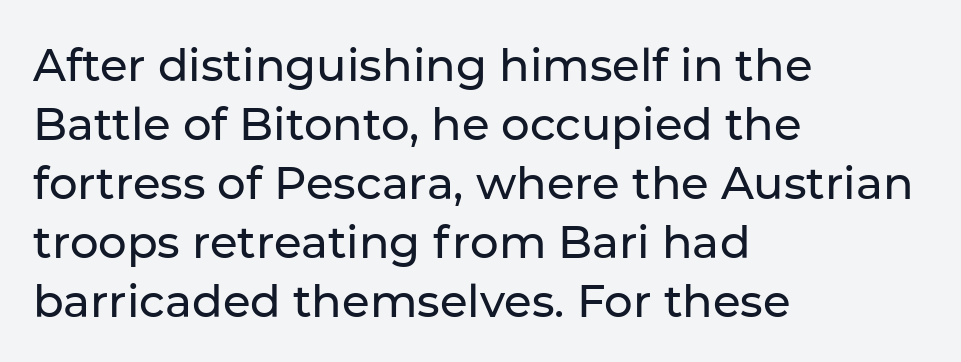
{"serif": "no", "italic": "no", "width": "normal", "stroke_contrast": "low", "x_height": "medium", "monospaced": "no", "underline": "no", "align": "left", "line_spacing": "normal", "line_spacing_ratio": 1.31, "letter_spacing": "normal", "letter_spacing_em": 0.0, "glyph_px": 45}
